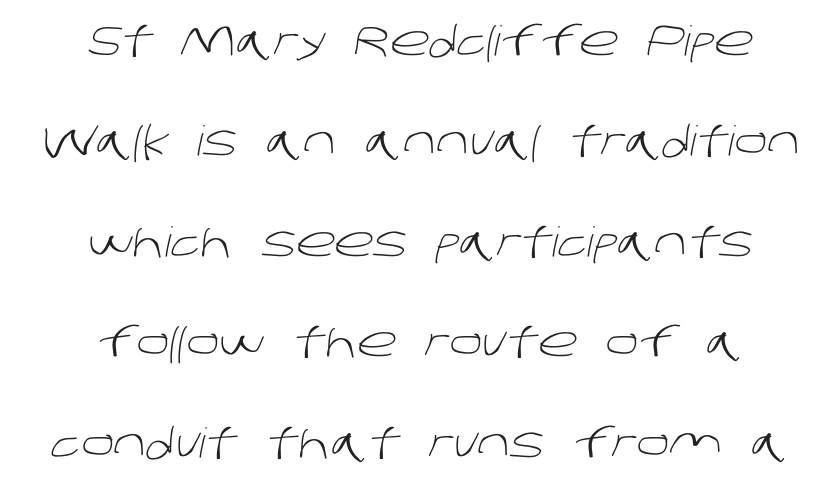
The image shows 41 px light sans-serif type; set centered, loose line spacing (2.45x), normal letter spacing, not underlined; low stroke contrast and a large x-height.
